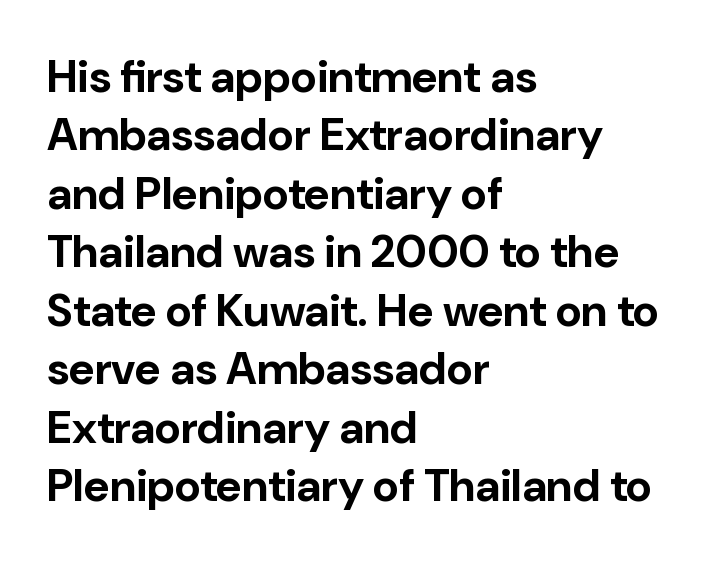
The image shows 45 px bold sans-serif type, upright; set left-aligned, normal line spacing (1.3x), normal letter spacing, not underlined; low stroke contrast and a medium x-height.
